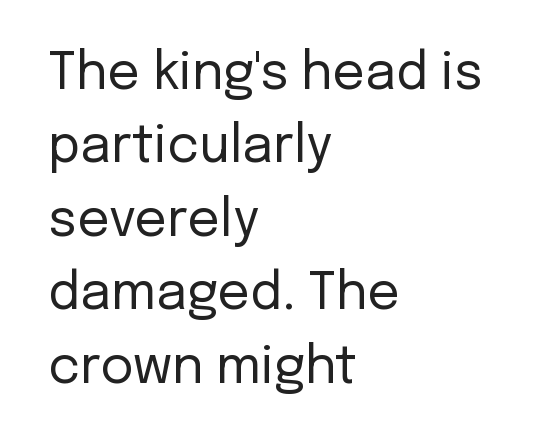
{"serif": "no", "italic": "no", "bold": "no", "weight": "regular", "width": "normal", "stroke_contrast": "low", "x_height": "medium", "monospaced": "no", "underline": "no", "align": "left", "line_spacing": "normal", "line_spacing_ratio": 1.44, "letter_spacing": "normal", "letter_spacing_em": 0.0, "glyph_px": 51}
